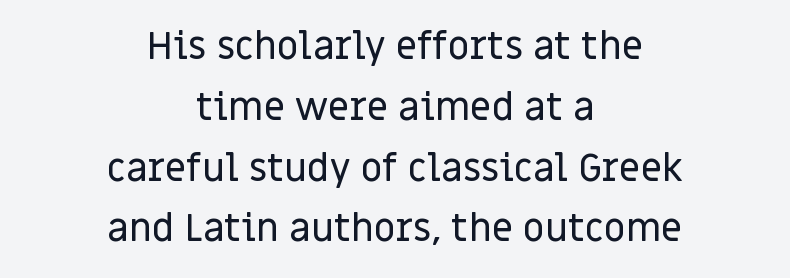
The image shows 38 px sans-serif type, upright; set centered, normal line spacing (1.6x), normal letter spacing, not underlined; low stroke contrast and a large x-height.
